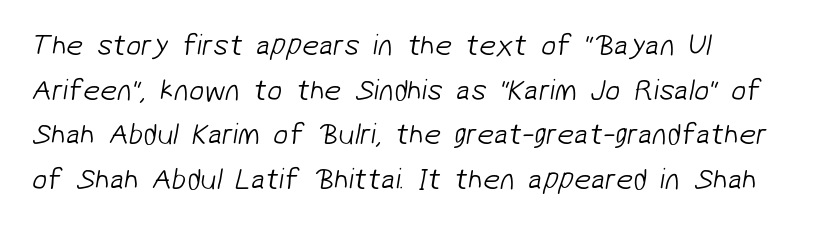
Default kerning and tracking; the words read as compact shapes. Unmarked baselines from the first word to the last. If you measured baseline to baseline, you'd find a middling distance. Each letter keeps its own natural width here, so spacing adapts to shape.
